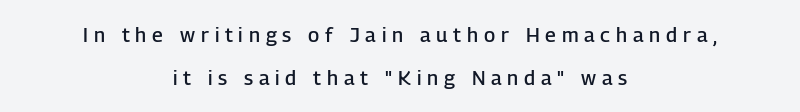
The image shows 20 px text type, upright; set centered, loose line spacing (2.15x), unusually wide letter spacing (+0.29 em), not underlined.
